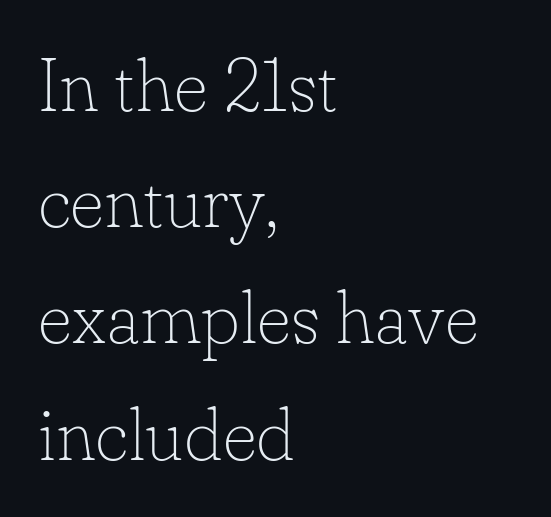
Q: Is the text bold? A: No.
Q: Is the text italic (slanted)? A: No, it is upright.
Q: Is the typeface a serif or a sans-serif typeface? A: Serif.
Q: Is the text underlined? A: No.
Q: How is the paragraph aligned? A: Left-aligned.
Q: Is the spacing between letters normal or unusually wide? A: Normal.
Q: Is the spacing between lines tight, normal or loose? A: Normal.
Q: Width (condensed, normal, or wide)? A: Normal.
Q: Stroke contrast? A: Low.
Q: x-height? A: Small.
Q: Monospaced? A: No.
